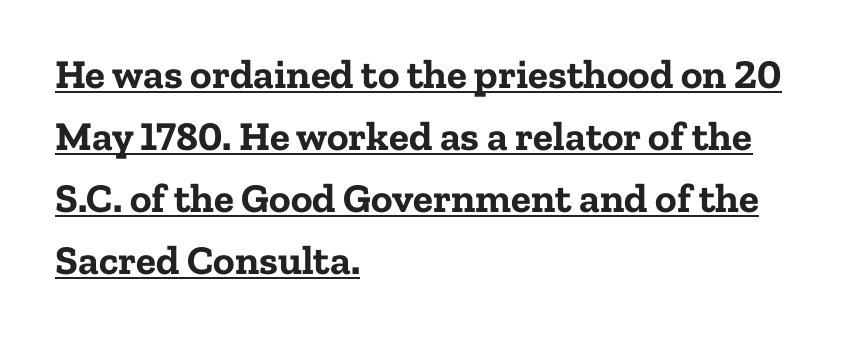
{"serif": "yes", "italic": "no", "bold": "yes", "weight": "bold", "width": "normal", "stroke_contrast": "low", "x_height": "medium", "monospaced": "no", "underline": "yes", "align": "left", "line_spacing": "normal", "line_spacing_ratio": 1.51, "letter_spacing": "normal", "letter_spacing_em": 0.0, "glyph_px": 41}
